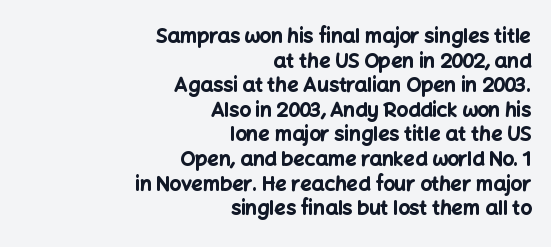
Casual observation: everything's shoved over to the right. These lines keep a tight, regular rhythm from letter to letter. These lines were composed using upright roman letters. The passage shown is not underscored anywhere.
